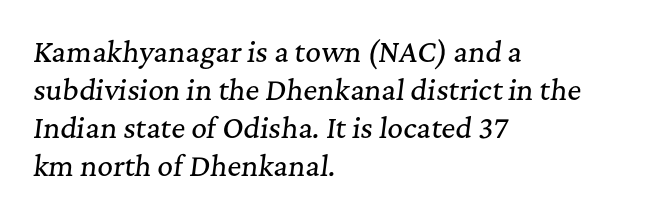
{"italic": "yes", "lean": "right", "slant_degrees": 7, "underline": "no", "align": "left", "line_spacing": "normal", "line_spacing_ratio": 1.41, "letter_spacing": "normal", "letter_spacing_em": 0.0, "glyph_px": 27}
